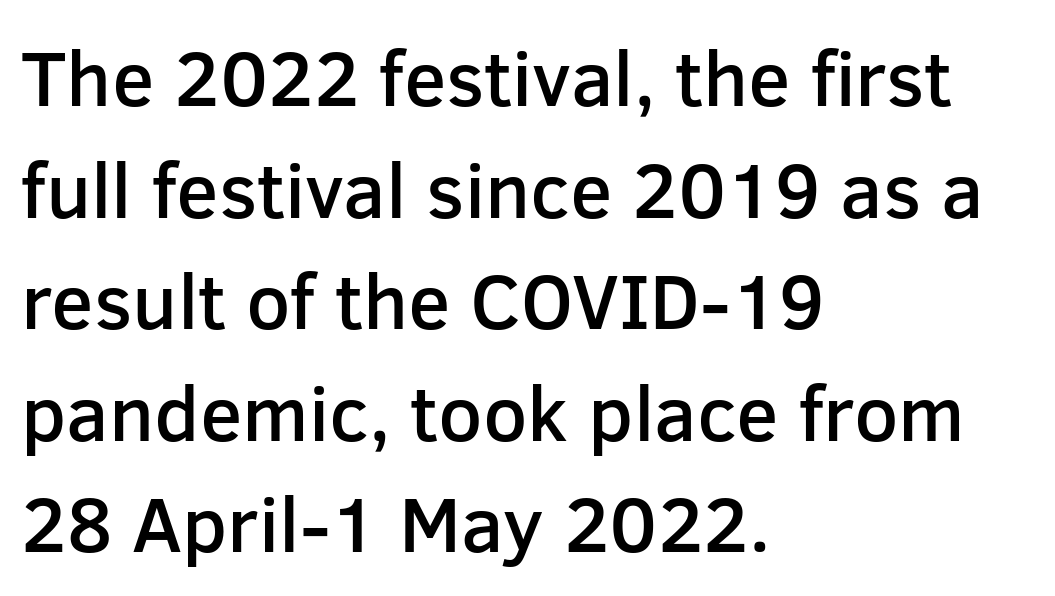
The image shows 78 px semibold sans-serif type, upright; set left-aligned, normal line spacing (1.43x), normal letter spacing, not underlined; low stroke contrast and a medium x-height.
